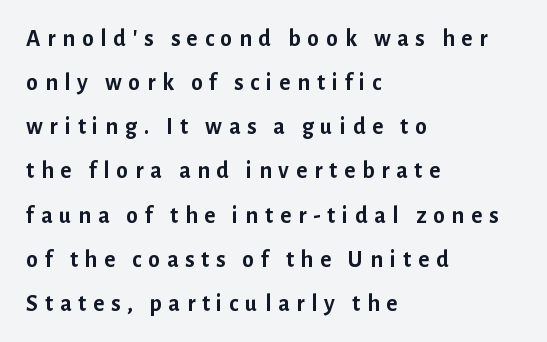
Q: Is the text bold? A: Yes.
Q: Is the text italic (slanted)? A: No, it is upright.
Q: Is the text underlined? A: No.
Q: How is the paragraph aligned? A: Left-aligned.
Q: Is the spacing between letters normal or unusually wide? A: Unusually wide.
